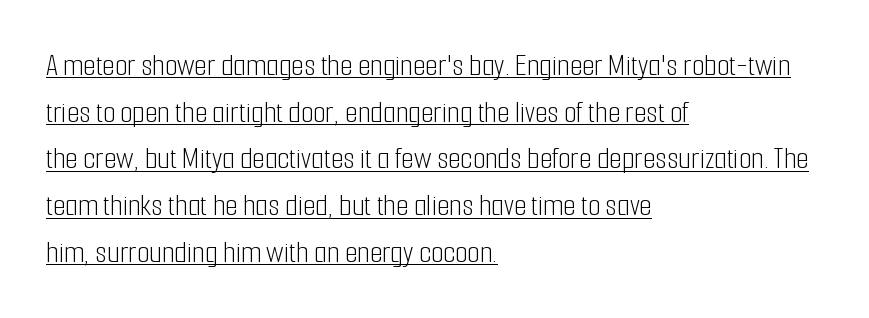
The image shows 32 px light, condensed sans-serif type, upright; set left-aligned, normal line spacing (1.46x), normal letter spacing, underlined; low stroke contrast and a medium x-height.
